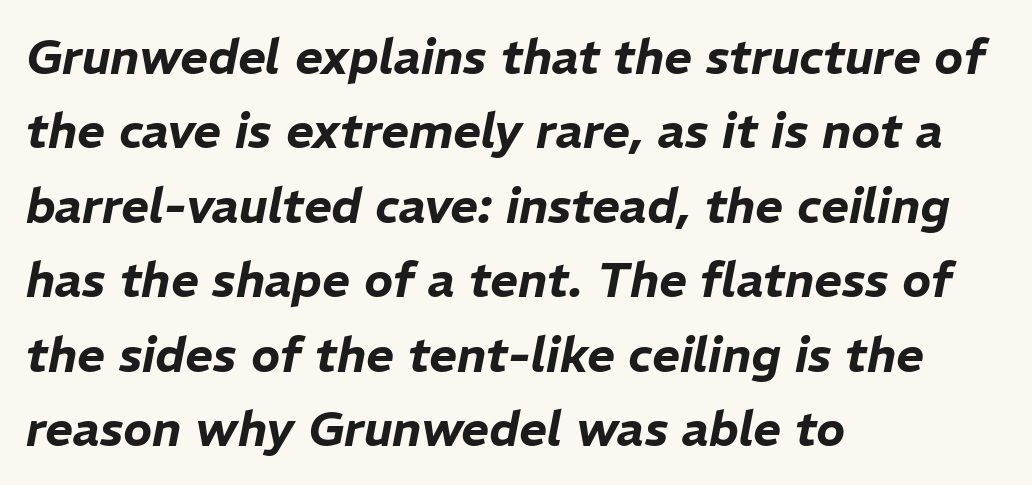
No extra tracking has been applied to these lines. A typesetter would call this proportional, since set widths differ per character. The rendering anchors every line to the left-hand side. Posture: slanted. Type without underlining.
